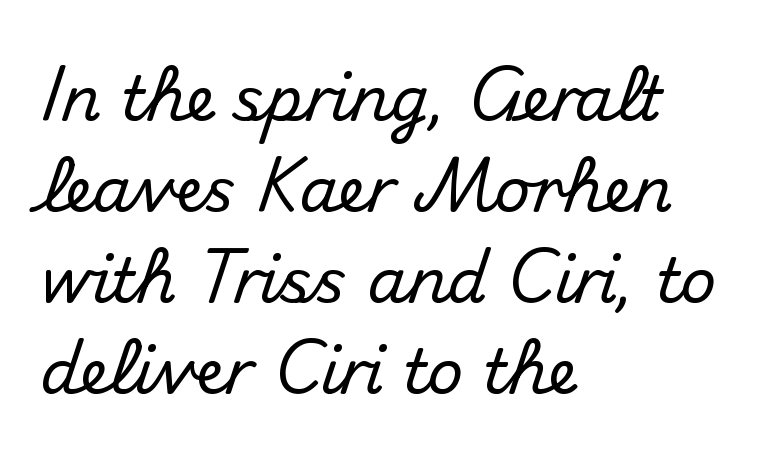
Q: Is the text italic (slanted)? A: Yes.
Q: Is the typeface a serif or a sans-serif typeface? A: Sans-serif.
Q: Is the text underlined? A: No.
Q: How is the paragraph aligned? A: Left-aligned.
Q: Is the spacing between letters normal or unusually wide? A: Normal.
Q: Is the spacing between lines tight, normal or loose? A: Normal.
Q: Width (condensed, normal, or wide)? A: Normal.
Q: Stroke contrast? A: Medium.
Q: x-height? A: Small.
Q: Monospaced? A: No.
